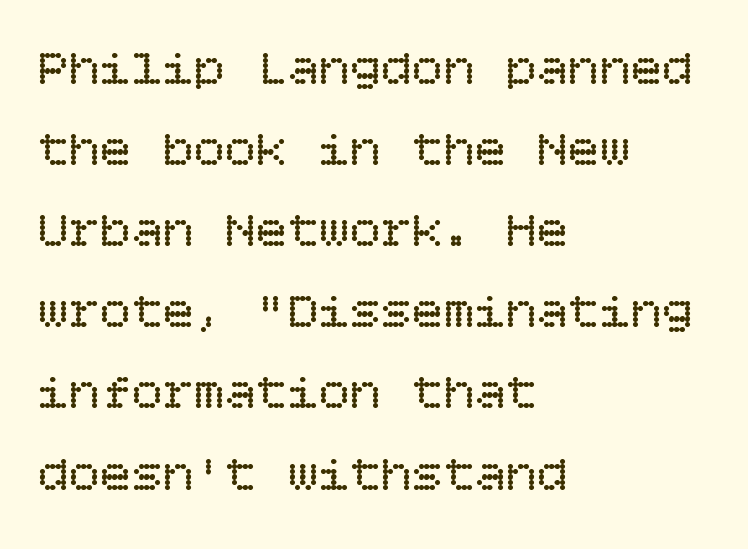
Is the type heavy? It reads as light-to-regular instead. The line-height multiplier appears to be the usual default. Alignment: flush left. Quick note: underline off. The typography opts for an upright posture over an oblique one. Between one letter and the next there's only the usual sliver of space.
